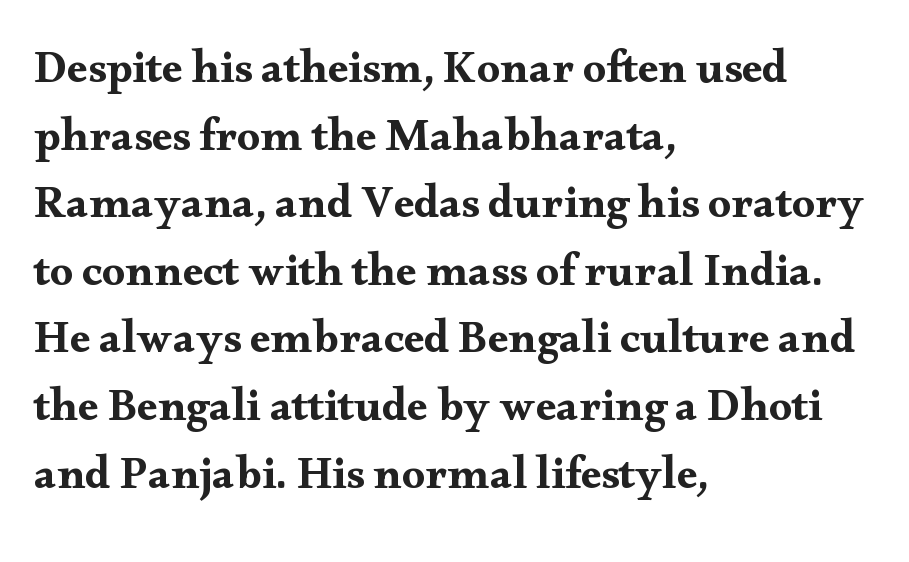
Is there any slant? The stems are plumb. This sample keeps an unexceptional amount of space between lines. The foot of each line stays bare and open. Is this a fixed-width face? No — the glyphs have proportional, varying widths. The face used here is seriffed, in the tradition of book romans. Visually the block forms a straight wall on the left and a jagged coastline on the right.
